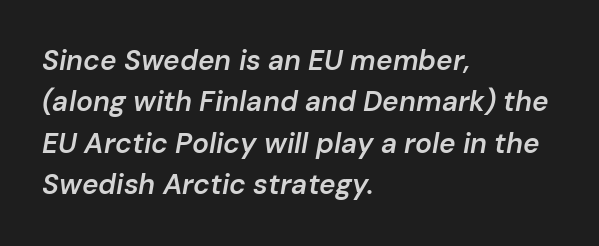
Q: Is the text bold? A: Semi-bold.
Q: Is the text italic (slanted)? A: Yes, it leans right by about 10 degrees.
Q: Is the text underlined? A: No.
Q: How is the paragraph aligned? A: Left-aligned.
Q: Is the spacing between letters normal or unusually wide? A: Normal.
Q: Is the spacing between lines tight, normal or loose? A: Normal.
Q: Width (condensed, normal, or wide)? A: Normal.
Q: Stroke contrast? A: Low.
Q: x-height? A: Medium.
Q: Monospaced? A: No.
